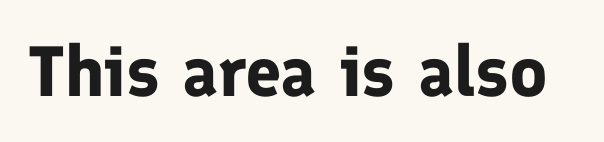
{"serif": "no", "italic": "no", "bold": "yes", "weight": "bold", "width": "normal", "stroke_contrast": "low", "x_height": "medium", "monospaced": "no", "underline": "no", "letter_spacing": "normal", "letter_spacing_em": 0.0, "glyph_px": 71}
